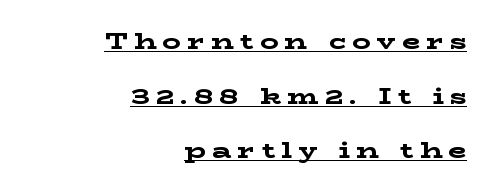
Q: Is the text bold? A: Yes.
Q: Is the text italic (slanted)? A: No, it is upright.
Q: Is the text underlined? A: Yes.
Q: How is the paragraph aligned? A: Right-aligned.
Q: Is the spacing between letters normal or unusually wide? A: Unusually wide.
Q: Is the spacing between lines tight, normal or loose? A: Loose.
